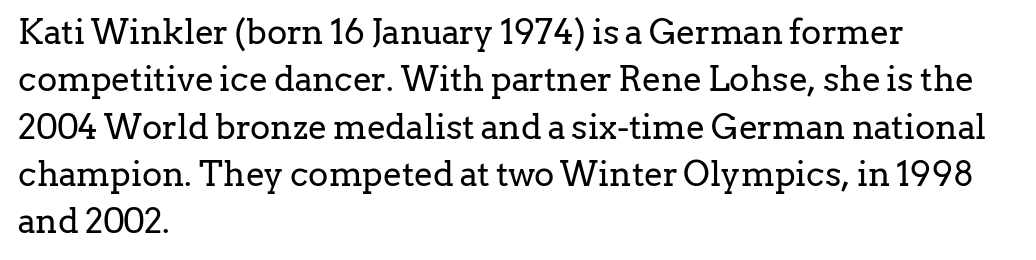
Honestly, there is no underline to notice here at all. The text was rendered using a seriffed face with decorative stroke endings. The font sits on the lighter half of the weight spectrum, regular included. How would I describe the line gaps? Plain and ordinary. What stands out about the letter spacing? Nothing — it is the standard amount. Notice how the passage keeps a crisp vertical edge on the left only.
